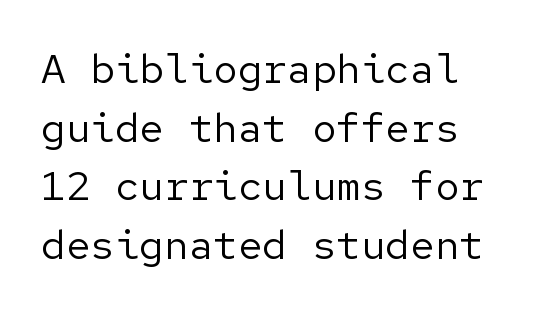
The image shows 41 px regular-weight sans-serif type, upright; set normal line spacing (1.43x), normal letter spacing, not underlined; low stroke contrast and a medium x-height.
